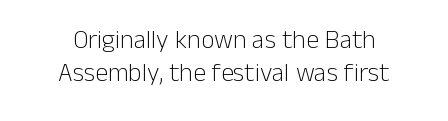
Q: Is the text bold? A: No.
Q: Is the text italic (slanted)? A: No, it is upright.
Q: Is the text underlined? A: No.
Q: How is the paragraph aligned? A: Centered.
Q: Is the spacing between letters normal or unusually wide? A: Normal.
Q: Is the spacing between lines tight, normal or loose? A: Normal.
